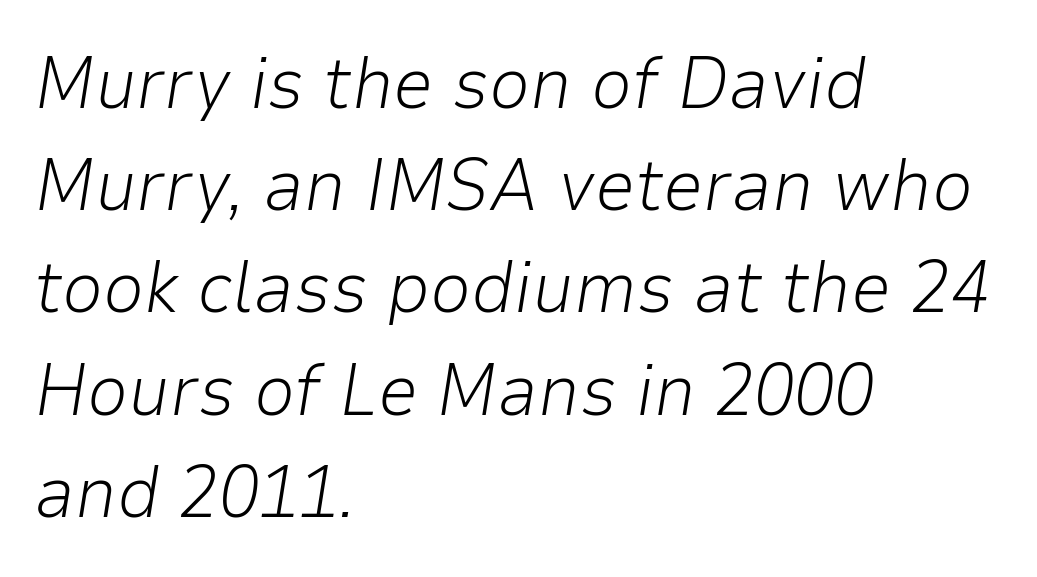
{"italic": "yes", "lean": "right", "slant_degrees": 9, "bold": "no", "weight": "light", "width": "normal", "stroke_contrast": "low", "x_height": "medium", "monospaced": "no", "underline": "no", "align": "left", "line_spacing": "normal", "line_spacing_ratio": 1.4, "letter_spacing": "normal", "letter_spacing_em": 0.0, "glyph_px": 73}
